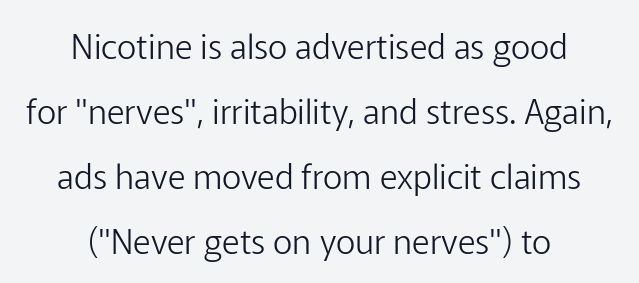
Q: Is the text bold? A: No.
Q: Is the text italic (slanted)? A: No, it is upright.
Q: Is the typeface a serif or a sans-serif typeface? A: Sans-serif.
Q: Is the text underlined? A: No.
Q: How is the paragraph aligned? A: Centered.
Q: Is the spacing between letters normal or unusually wide? A: Normal.
Q: Is the spacing between lines tight, normal or loose? A: Loose.
Q: Width (condensed, normal, or wide)? A: Normal.
Q: Stroke contrast? A: Low.
Q: x-height? A: Medium.
Q: Monospaced? A: No.
